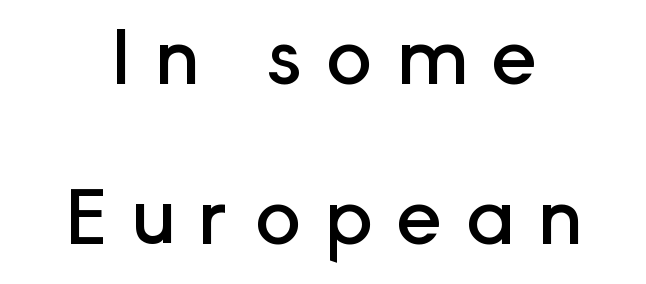
Note: no serifs on the glyphs. The passage shown is typed in a proportional face where columns would drift. How are the letters spaced? Widely, with obvious added tracking. You could fit nearly another row in the gap between these rows. Unlike italic type, these characters show no tilt at all.
